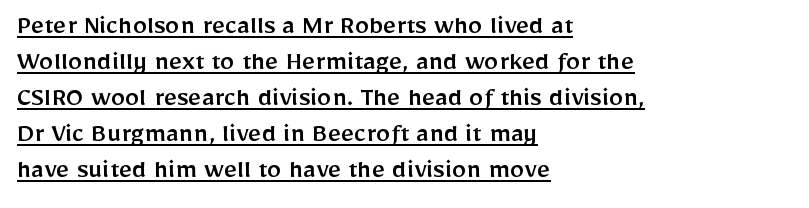
Q: Is the text italic (slanted)? A: No, it is upright.
Q: Is the typeface a serif or a sans-serif typeface? A: Sans-serif.
Q: Is the text underlined? A: Yes.
Q: How is the paragraph aligned? A: Left-aligned.
Q: Is the spacing between letters normal or unusually wide? A: Normal.
Q: Width (condensed, normal, or wide)? A: Normal.
Q: Stroke contrast? A: Low.
Q: x-height? A: Medium.
Q: Monospaced? A: No.
